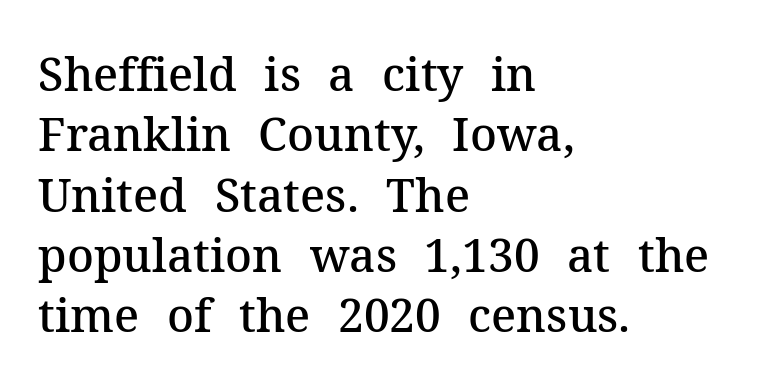
Q: Is the text bold? A: Semi-bold.
Q: Is the text italic (slanted)? A: No, it is upright.
Q: Is the typeface a serif or a sans-serif typeface? A: Serif.
Q: Is the text underlined? A: No.
Q: How is the paragraph aligned? A: Left-aligned.
Q: Is the spacing between letters normal or unusually wide? A: Normal.
Q: Is the spacing between lines tight, normal or loose? A: Normal.
Q: Width (condensed, normal, or wide)? A: Normal.
Q: Stroke contrast? A: Medium.
Q: x-height? A: Medium.
Q: Monospaced? A: No.
